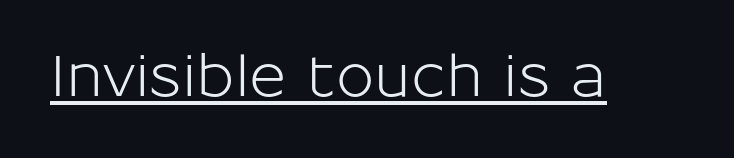
Q: Is the text italic (slanted)? A: No, it is upright.
Q: Is the typeface a serif or a sans-serif typeface? A: Sans-serif.
Q: Is the text underlined? A: Yes.
Q: Is the spacing between letters normal or unusually wide? A: Normal.
Q: Width (condensed, normal, or wide)? A: Normal.
Q: Stroke contrast? A: Low.
Q: x-height? A: Medium.
Q: Monospaced? A: No.
